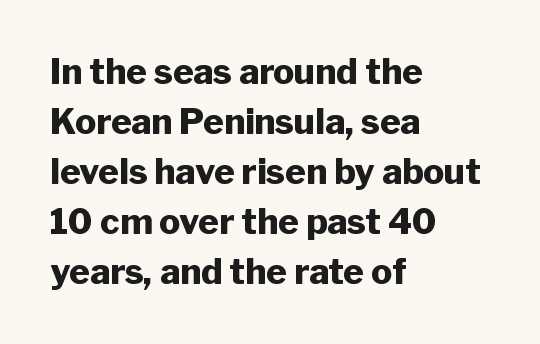
Q: Is the text bold? A: Yes.
Q: Is the text italic (slanted)? A: No, it is upright.
Q: Is the typeface a serif or a sans-serif typeface? A: Sans-serif.
Q: Is the text underlined? A: No.
Q: How is the paragraph aligned? A: Left-aligned.
Q: Is the spacing between letters normal or unusually wide? A: Normal.
Q: Is the spacing between lines tight, normal or loose? A: Normal.
Q: Width (condensed, normal, or wide)? A: Normal.
Q: Stroke contrast? A: Low.
Q: x-height? A: Medium.
Q: Monospaced? A: No.
